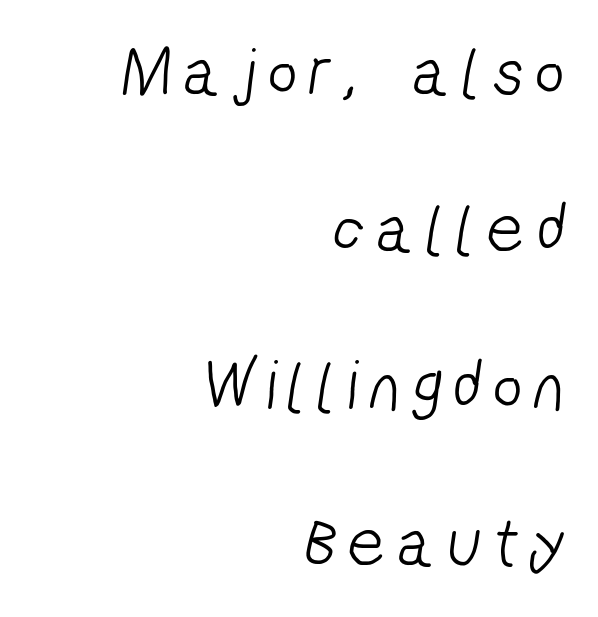
The image shows 71 px light, condensed sans-serif type; set right-aligned, loose line spacing (2.21x), not underlined; low stroke contrast and a medium x-height.
